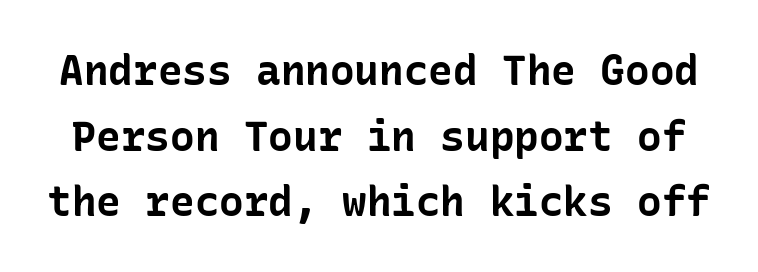
Q: Is the text bold? A: Yes.
Q: Is the text italic (slanted)? A: No, it is upright.
Q: Is the typeface a serif or a sans-serif typeface? A: Sans-serif.
Q: Is the text underlined? A: No.
Q: Is the spacing between letters normal or unusually wide? A: Normal.
Q: Is the spacing between lines tight, normal or loose? A: Normal.
Q: Width (condensed, normal, or wide)? A: Normal.
Q: Stroke contrast? A: Low.
Q: x-height? A: Medium.
